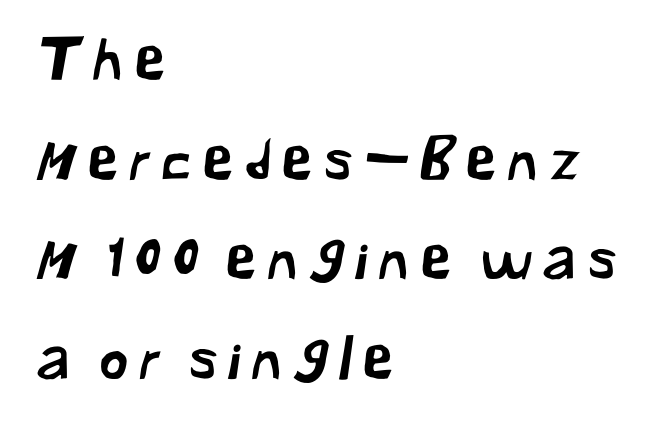
Q: Is the typeface a serif or a sans-serif typeface? A: Sans-serif.
Q: Is the text underlined? A: No.
Q: How is the paragraph aligned? A: Left-aligned.
Q: Is the spacing between letters normal or unusually wide? A: Unusually wide.
Q: Width (condensed, normal, or wide)? A: Normal.
Q: Stroke contrast? A: Low.
Q: x-height? A: Medium.
Q: Monospaced? A: No.
